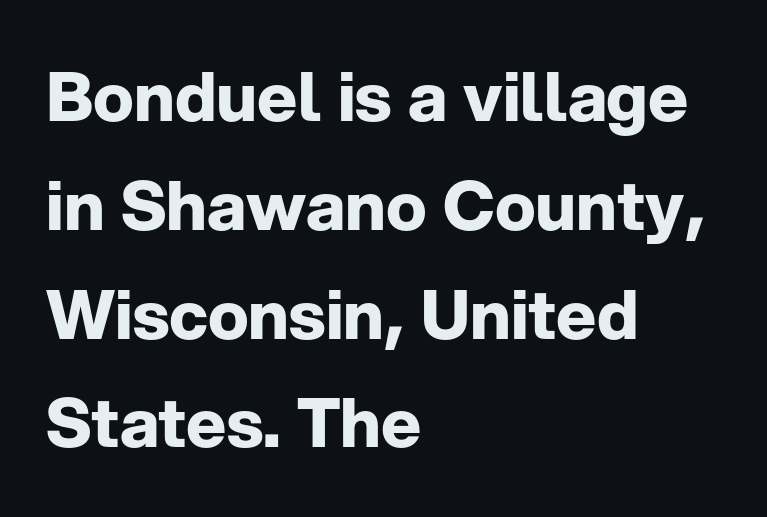
Is there much room between lines? A standard amount, neither cramped nor airy. The type sits square on the baseline with zero lean. Decoration check: the copy has no underline. Compared with an ordinary text face, these strokes are far heavier — a full bold. The gaps between neighbouring characters are ordinary and unremarkable. Each line starts at the same left margin while the right side varies.
